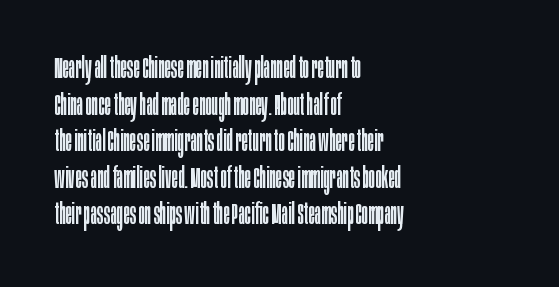
Q: Is the text bold? A: No.
Q: Is the text italic (slanted)? A: No, it is upright.
Q: Is the typeface a serif or a sans-serif typeface? A: Sans-serif.
Q: Is the text underlined? A: No.
Q: How is the paragraph aligned? A: Left-aligned.
Q: Is the spacing between letters normal or unusually wide? A: Normal.
Q: Width (condensed, normal, or wide)? A: Condensed.
Q: Stroke contrast? A: Low.
Q: x-height? A: Large.
Q: Monospaced? A: No.
